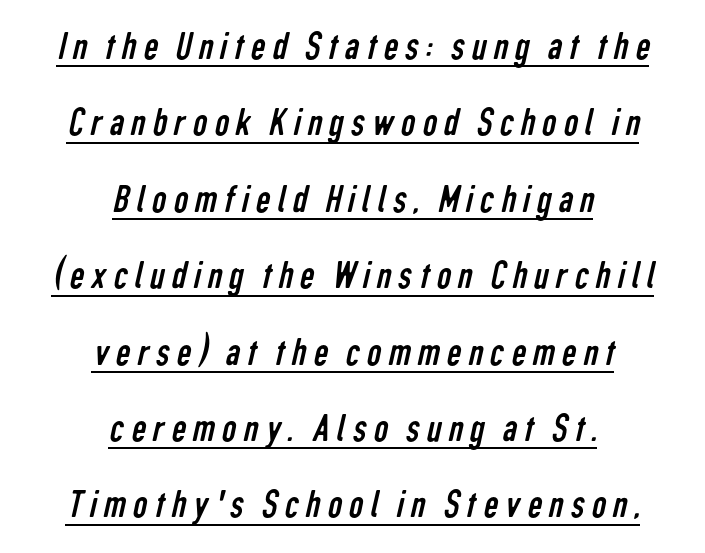
Spacing verdict: proportional, widths tailored to each character. Honestly, the rows look like they've been pulled way apart. Emphasis is given by a line drawn under the lettering. The passage is arranged like a title page — every line centered. Stems and bowls with no extra thickness — not bold. The passage shown is typeset with a sans-serif family.
